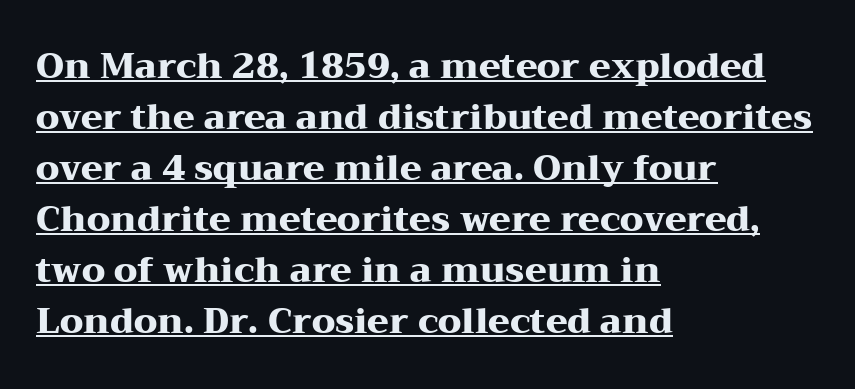
The image shows 35 px heavy, wide serif type, upright; set left-aligned, normal line spacing (1.46x), normal letter spacing, underlined; medium stroke contrast and a medium x-height.
